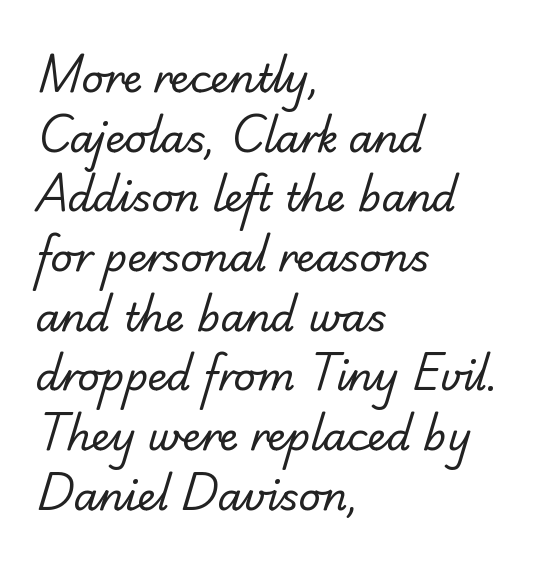
The rendering anchors every line to the left-hand side. You can tell from the bare stems that sans-serif type was used. The passage shown is typed in a proportional face where columns would drift. The gap between lines stays unmarked.
